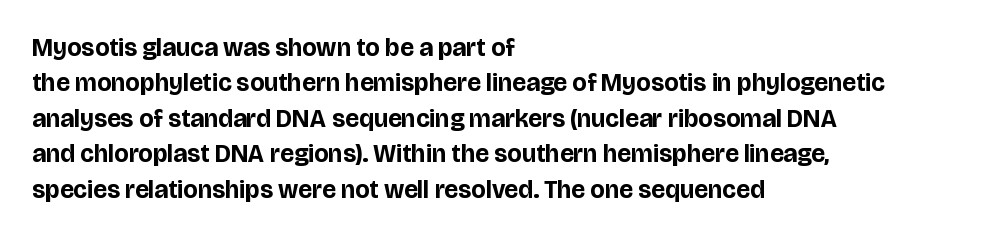
The strokes are fattened all the way to bold. Does the copy run flush right? No — it runs flush left. The face used here is rendered with its standard letterfit. Does the leading feel generous? No, just average. The typography opts for an upright posture over an oblique one.
